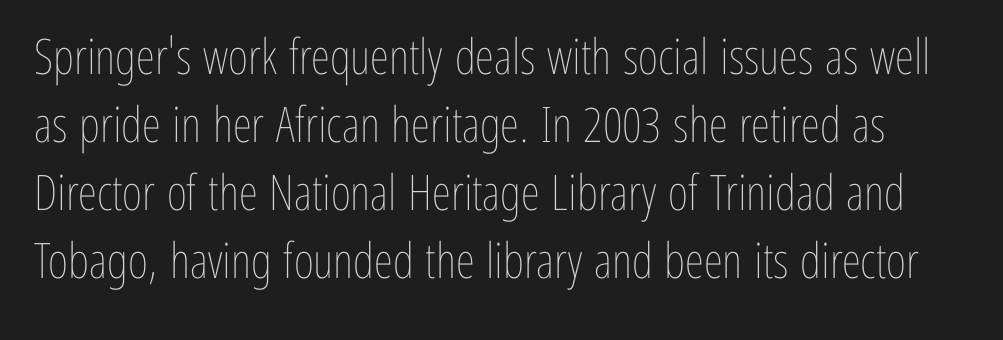
Q: Is the text bold? A: No.
Q: Is the text italic (slanted)? A: No, it is upright.
Q: Is the text underlined? A: No.
Q: Is the spacing between letters normal or unusually wide? A: Normal.
Q: Is the spacing between lines tight, normal or loose? A: Normal.
Q: Width (condensed, normal, or wide)? A: Condensed.
Q: Stroke contrast? A: Low.
Q: x-height? A: Medium.
Q: Monospaced? A: No.
